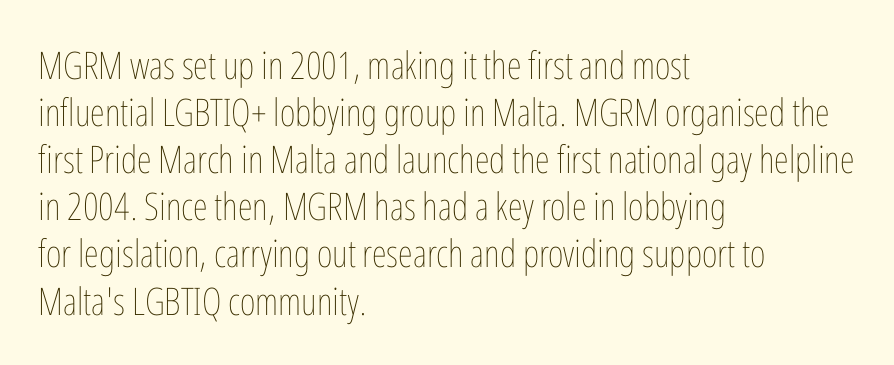
Spacing between characters is what you'd get straight out of the box. The cut favours lightness, reaching ordinary text weight at its darkest. Honestly, there is no underline to notice here at all. These lines are rendered in a variable-pitch font. Casual observation: everything's shoved over to the left.
